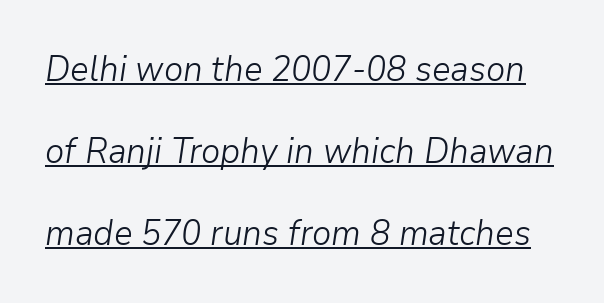
{"italic": "yes", "lean": "right", "slant_degrees": 9, "bold": "no", "weight": "light", "width": "normal", "stroke_contrast": "low", "x_height": "medium", "monospaced": "no", "underline": "yes", "line_spacing": "loose", "line_spacing_ratio": 2.34, "letter_spacing": "normal", "letter_spacing_em": 0.0, "glyph_px": 35}
